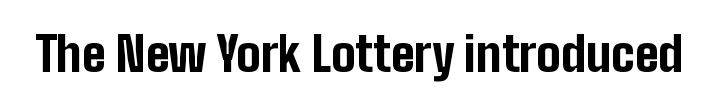
The image shows 48 px bold, condensed sans-serif type, upright; set normal letter spacing, not underlined; low stroke contrast and a medium x-height.
